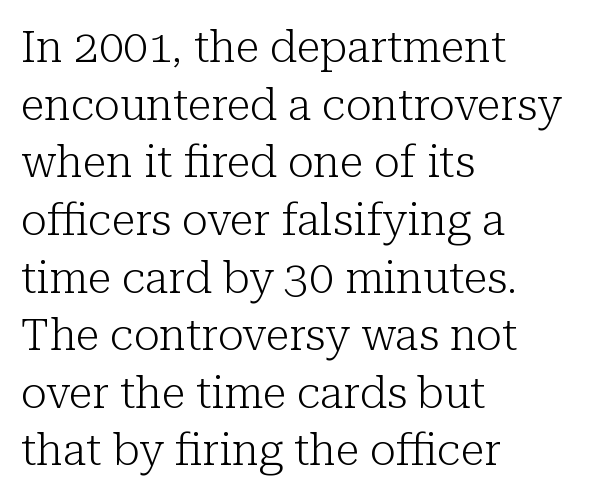
Q: Is the text bold? A: No.
Q: Is the text italic (slanted)? A: No, it is upright.
Q: Is the typeface a serif or a sans-serif typeface? A: Serif.
Q: Is the text underlined? A: No.
Q: How is the paragraph aligned? A: Left-aligned.
Q: Is the spacing between letters normal or unusually wide? A: Normal.
Q: Is the spacing between lines tight, normal or loose? A: Normal.
Q: Width (condensed, normal, or wide)? A: Normal.
Q: Stroke contrast? A: Low.
Q: x-height? A: Medium.
Q: Monospaced? A: No.
